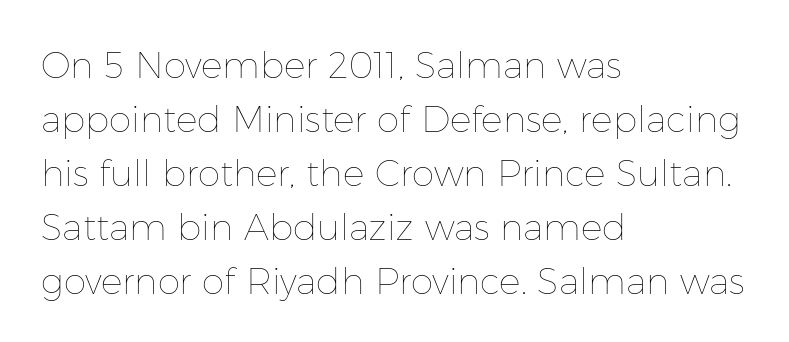
The image shows 36 px thin type, upright; set left-aligned, normal line spacing (1.5x), normal letter spacing, not underlined; low stroke contrast and a medium x-height.
